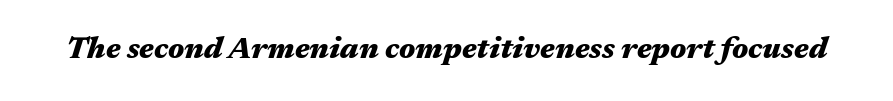
{"italic": "yes", "lean": "right", "slant_degrees": 17, "bold": "yes", "weight": "heavy", "width": "wide", "stroke_contrast": "medium", "x_height": "medium", "monospaced": "no", "underline": "no", "letter_spacing": "normal", "letter_spacing_em": 0.0, "glyph_px": 30}
